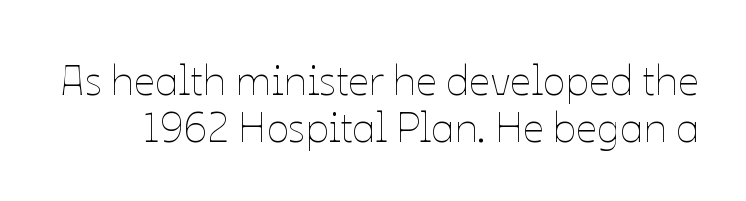
The image shows 42 px thin type, upright; set tight line spacing (1.11x), normal letter spacing, not underlined; low stroke contrast and a medium x-height.
